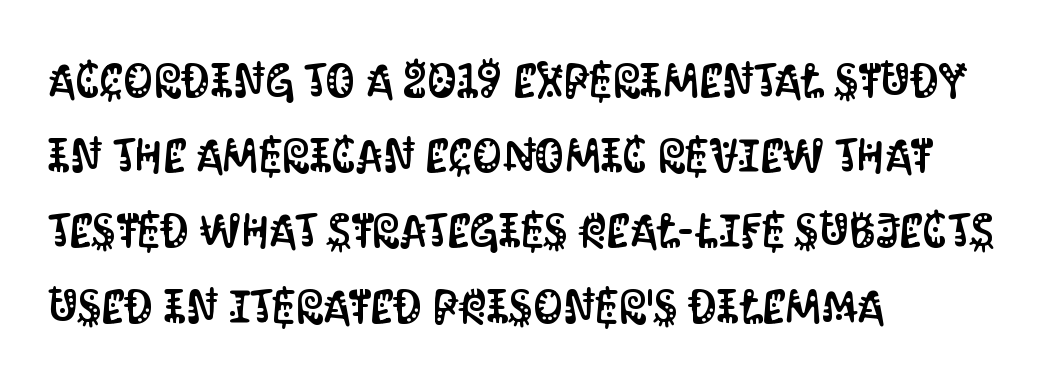
The image shows 47 px condensed sans-serif type, upright; set left-aligned, normal line spacing (1.6x), normal letter spacing, not underlined; medium stroke contrast and a large x-height.
